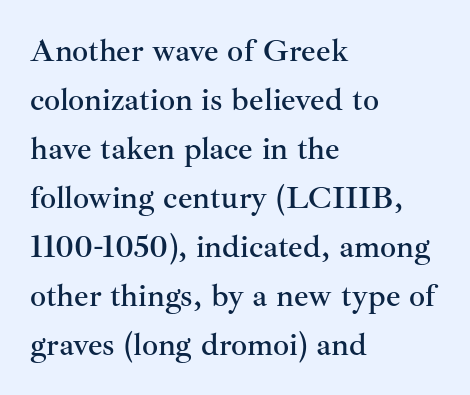
The image shows 32 px serif type, upright; set left-aligned, normal line spacing (1.53x), normal letter spacing, not underlined; medium stroke contrast and a small x-height.
